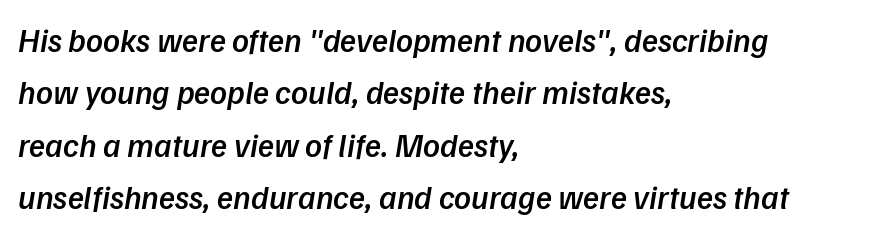
The image shows 33 px semibold sans-serif type; set left-aligned, normal line spacing (1.59x), normal letter spacing, not underlined; low stroke contrast and a medium x-height.
